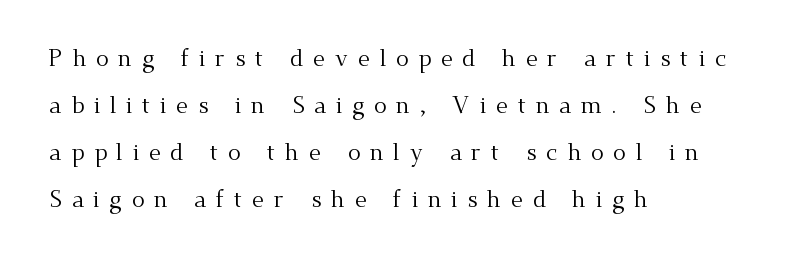
{"italic": "no", "bold": "no", "underline": "no", "align": "left", "line_spacing": "loose", "line_spacing_ratio": 1.96, "letter_spacing": "wide", "letter_spacing_em": 0.4, "glyph_px": 24}
